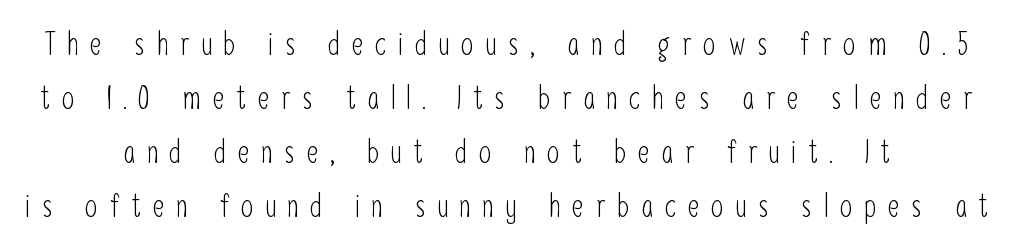
Nothing heavy about these letters — not bold at all. Horizontal bands of white between lines are of average thickness. The passage shown is not underscored anywhere. Think of a printed novel: that variable character pitch is what you see here.
